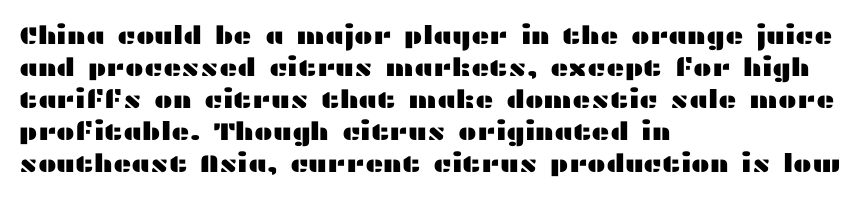
Q: Is the text italic (slanted)? A: No, it is upright.
Q: Is the text underlined? A: No.
Q: How is the paragraph aligned? A: Left-aligned.
Q: Is the spacing between letters normal or unusually wide? A: Normal.
Q: Is the spacing between lines tight, normal or loose? A: Normal.
